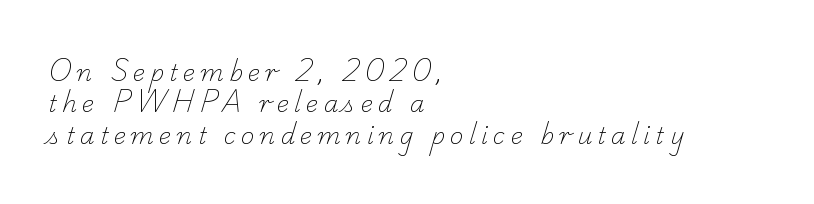
{"bold": "no", "underline": "no", "align": "left", "line_spacing": "normal", "line_spacing_ratio": 1.36, "letter_spacing": "wide", "letter_spacing_em": 0.23, "glyph_px": 23}
